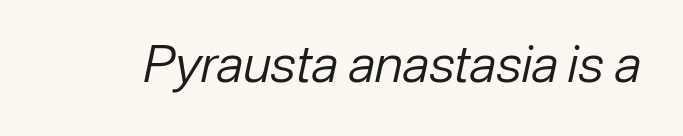
The letters look calm and open, with moderate or lighter stems. Characters follow at the spacing the type designer built in. Lines of text with bare space underneath. The face used here has a pronounced slope to its letters. Spacing verdict: proportional, widths tailored to each character.
